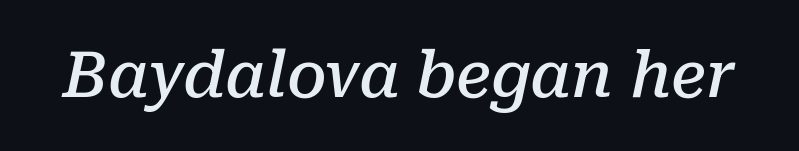
The image shows 63 px semibold serif type, italic (leaning right); set normal letter spacing, not underlined; low stroke contrast and a medium x-height.
